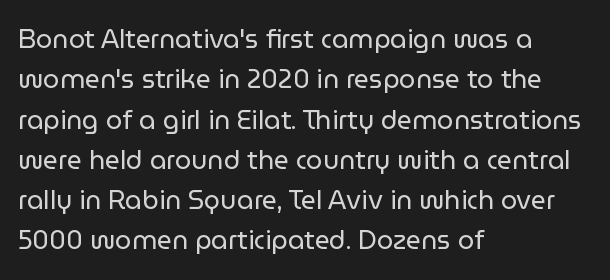
Check the space under the baseline: it is left empty. The type sits square on the baseline with zero lean. Line spacing here is normal. Casual observation: everything's shoved over to the left. Honestly, the letter spacing is just normal — you wouldn't notice it.
